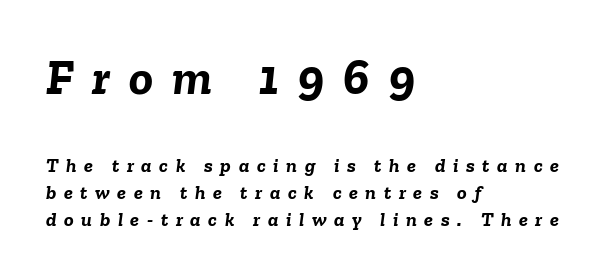
One glance says typical: line gaps are just what's usual. Type without underlining. Note the varied advance widths — an 'i' is clearly narrower than an 'm'. The lines in this sample share a left origin and differ only in where they stop. Large over small — that's the arrangement of the two blocks here.
